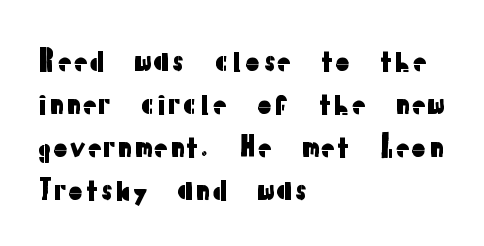
{"serif": "no", "italic": "no", "width": "normal", "stroke_contrast": "low", "x_height": "medium", "monospaced": "no", "underline": "no", "align": "left", "line_spacing": "normal", "line_spacing_ratio": 1.54, "letter_spacing": "normal", "letter_spacing_em": 0.0, "glyph_px": 28}
